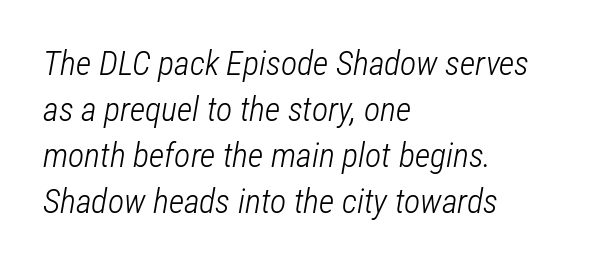
The face used here is rendered with its standard letterfit. Students, observe: this is what conventionally led text looks like. Rule under the text: the space is simply empty. Stems and bowls with no extra thickness — not bold. The lettering tilts uniformly, giving the passage an italic look.
